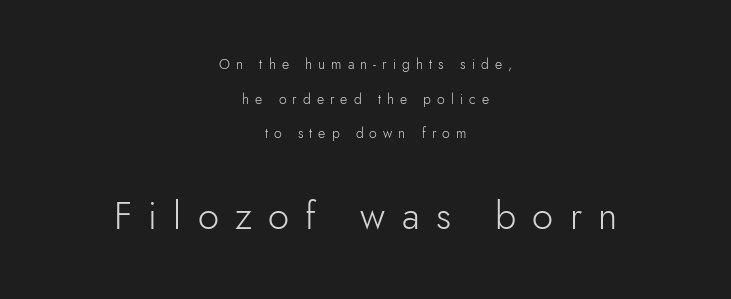
{"serif": "no", "italic": "no", "bold": "no", "weight": "light", "width": "normal", "stroke_contrast": "low", "x_height": "small", "monospaced": "no", "underline": "no", "align": "center", "line_spacing": "loose", "line_spacing_ratio": 2.47, "letter_spacing": "wide", "letter_spacing_em": 0.43, "larger_block": "second", "size_ratio": 2.71, "glyph_px": 38}
